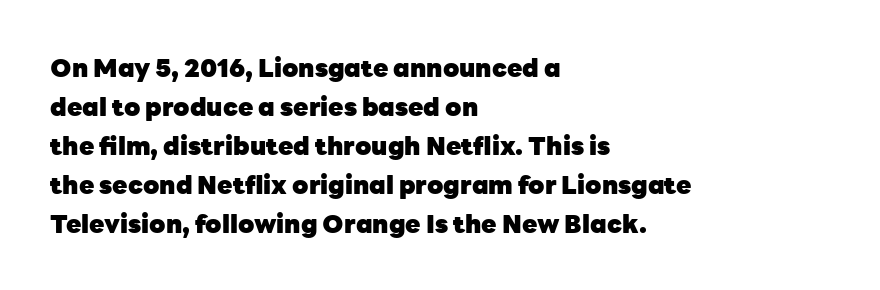
Vertical strokes here are truly vertical. In terms of letterspacing, this is plain default setting. This block has exactly the height ordinary leading produces. Pretty heavy lettering here — definitely bold.
